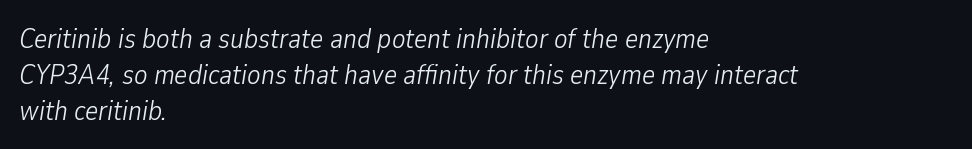
Lines of text with bare space underneath. The face used here is rendered with its standard letterfit. Which margin do the lines hug? The left one — the right edge is uneven. Vertical spacing — default. The rendering uses natural spacing where letterforms have individual widths. The font sits on the lighter half of the weight spectrum, regular included.
